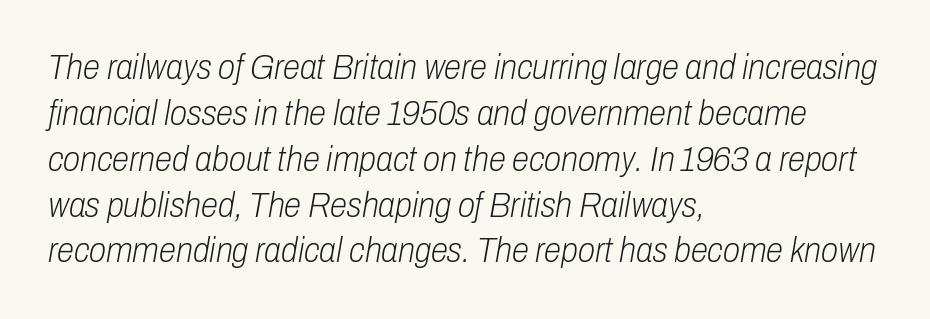
The typography opts for an oblique posture over an upright one. Think of a printed novel: that variable character pitch is what you see here. Caption: face not bold, strokes unweighted. In terms of leading, this rendering sits right in the middle. Does the copy run flush right? No — it runs flush left.
